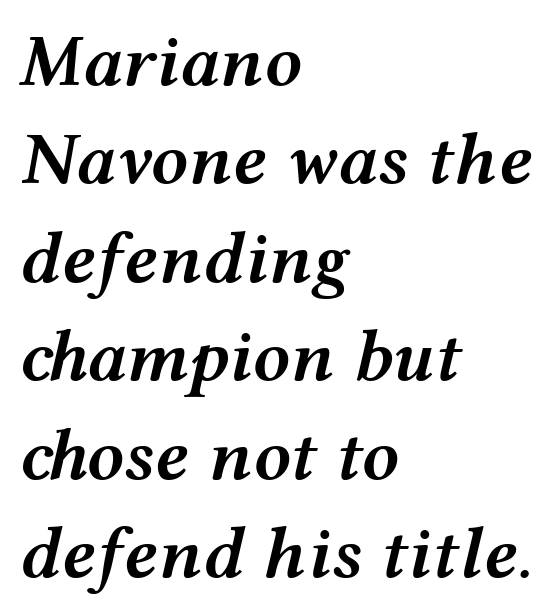
The image shows 74 px semibold, wide type, italic (leaning right); set left-aligned, normal line spacing (1.33x), normal letter spacing, not underlined; medium stroke contrast and a medium x-height.
